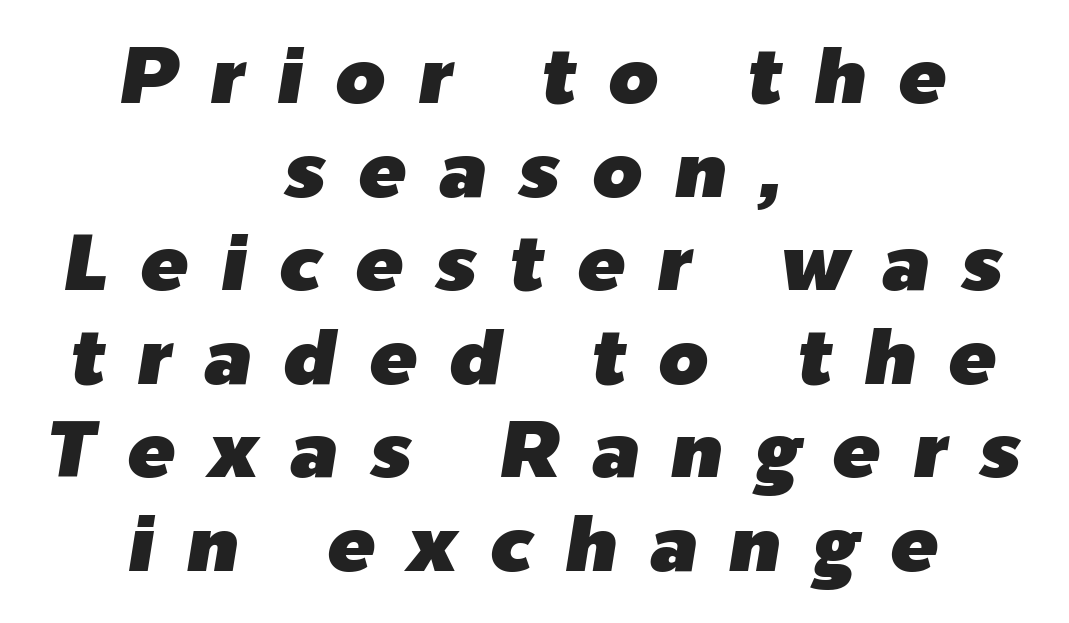
Words float on clear page, feet unadorned. The letters advance in unequal steps, a hallmark of proportional type. The face used here is rendered with a markedly widened letterfit. Slanted lettering throughout. The paragraph has two soft edges and a firm central axis.
